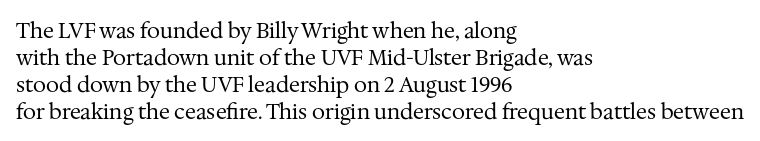
These lines keep a tight, regular rhythm from letter to letter. The rows are spaced the way most documents space them. Nothing heavy about these letters — not bold at all. A roman cut, with each character standing at attention. Check under the words: just untouched page. All the whitespace from short lines collects on the right.
